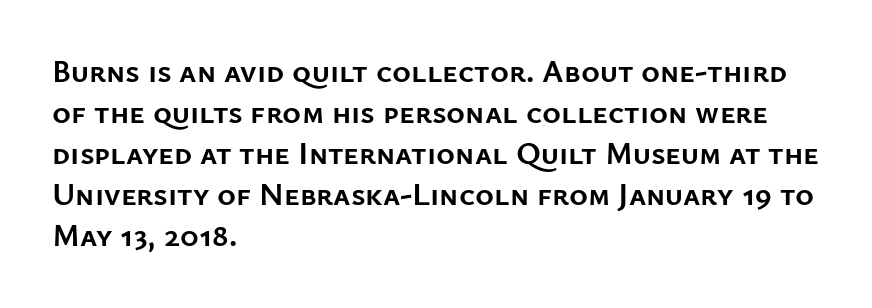
A normal amount of white space separates one row of letters from the next. A typesetter would mark this as roman, not italic. Looks like regular typesetting: each glyph gets only the width it needs. Which margin do the lines hug? The left one — the right edge is uneven.
